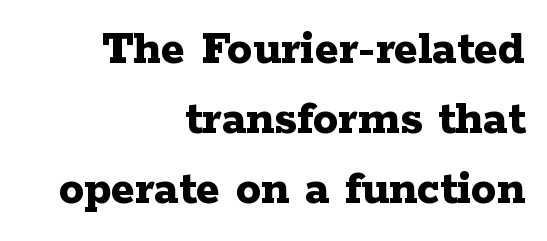
The image shows 50 px bold, wide serif type, upright; set right-aligned, normal line spacing (1.4x), normal letter spacing, not underlined; low stroke contrast and a medium x-height.
